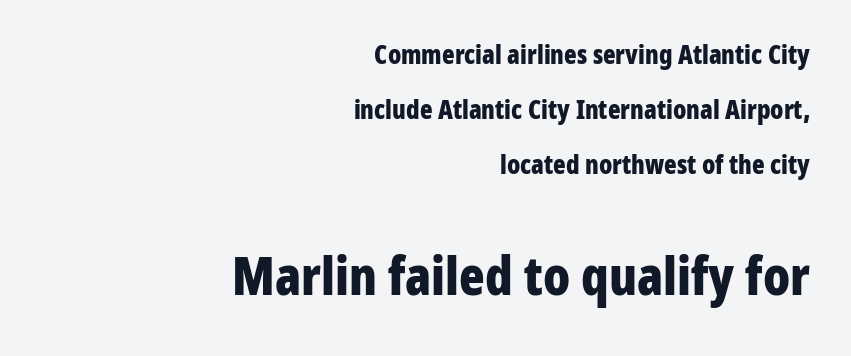
Quick note: underline off. What's the leading like? Stretched, with rows far apart. These lines stack with their right ends in a neat column. Short note: letters normally spaced. This rendering employs a face without finishing strokes, i.e., a sans-serif.
